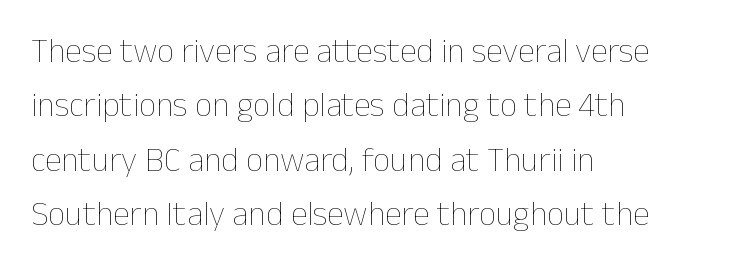
{"italic": "no", "bold": "no", "weight": "thin", "width": "normal", "stroke_contrast": "low", "x_height": "medium", "monospaced": "no", "underline": "no", "align": "left", "line_spacing": "normal", "line_spacing_ratio": 1.6, "letter_spacing": "normal", "letter_spacing_em": 0.0, "glyph_px": 34}
